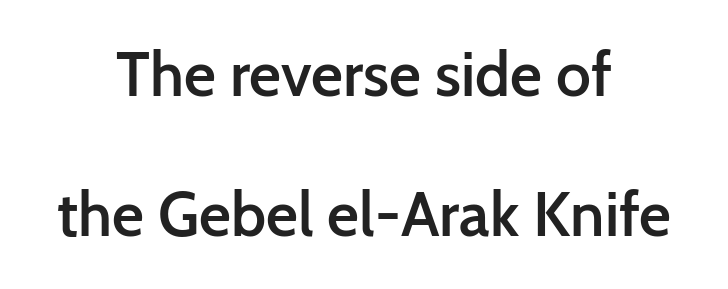
The image shows 62 px semibold sans-serif type, upright; set centered, loose line spacing (2.26x), normal letter spacing, not underlined; low stroke contrast and a medium x-height.
